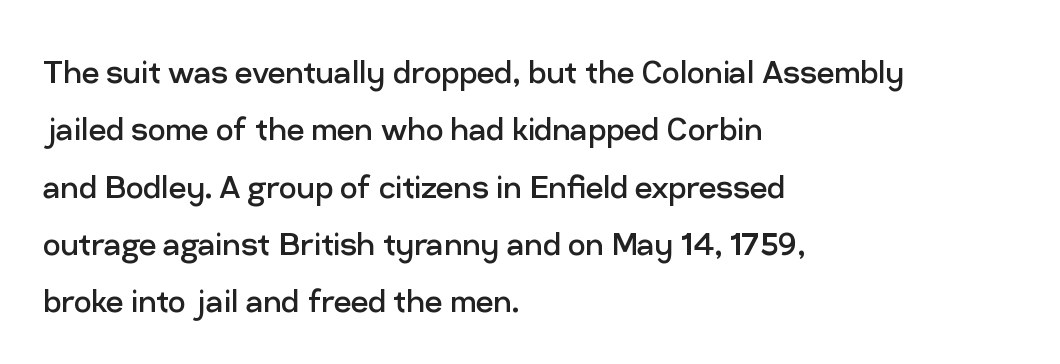
The image shows 39 px regular-weight sans-serif type, upright; set left-aligned, normal line spacing (1.47x), normal letter spacing, not underlined; low stroke contrast and a medium x-height.
